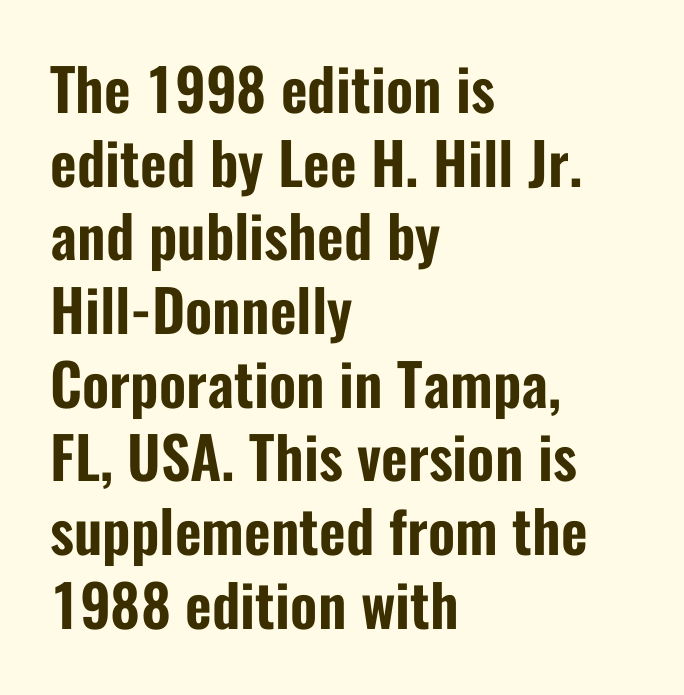
The image shows 58 px condensed sans-serif type, upright; set left-aligned, normal line spacing (1.27x), normal letter spacing, not underlined; low stroke contrast and a medium x-height.
